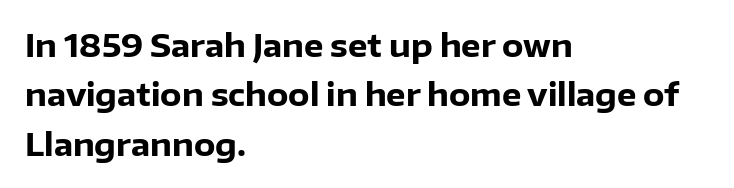
Q: Is the text bold? A: Yes.
Q: Is the text italic (slanted)? A: No, it is upright.
Q: Is the typeface a serif or a sans-serif typeface? A: Sans-serif.
Q: Is the text underlined? A: No.
Q: How is the paragraph aligned? A: Left-aligned.
Q: Is the spacing between letters normal or unusually wide? A: Normal.
Q: Is the spacing between lines tight, normal or loose? A: Normal.
Q: Width (condensed, normal, or wide)? A: Normal.
Q: Stroke contrast? A: Low.
Q: x-height? A: Medium.
Q: Monospaced? A: No.
